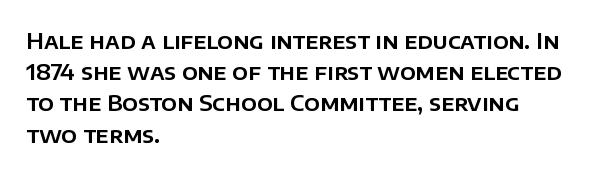
{"italic": "no", "underline": "no", "align": "left", "line_spacing": "normal", "line_spacing_ratio": 1.42, "letter_spacing": "normal", "letter_spacing_em": 0.0, "glyph_px": 22}
